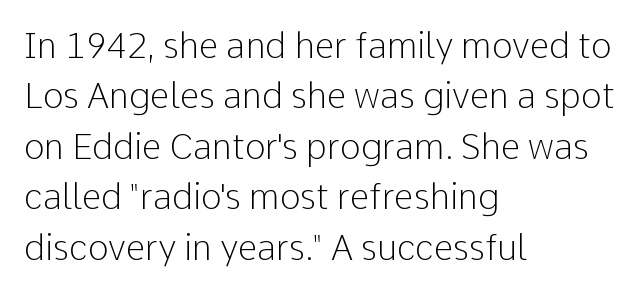
The image shows 35 px light sans-serif type, upright; set left-aligned, normal line spacing (1.44x), normal letter spacing, not underlined; low stroke contrast and a medium x-height.
